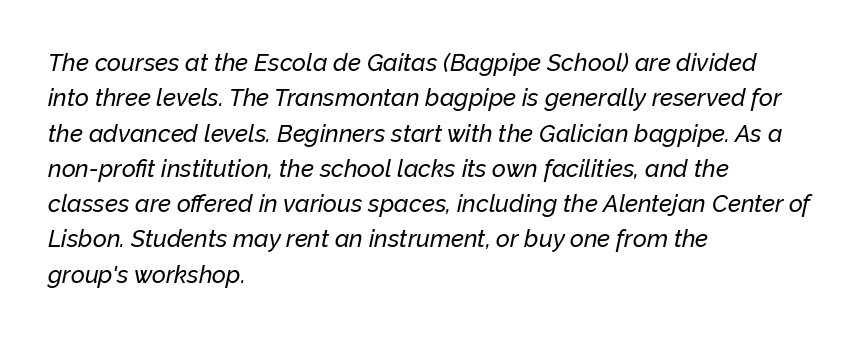
Q: Is the text italic (slanted)? A: Yes, it leans right by about 12 degrees.
Q: Is the text underlined? A: No.
Q: How is the paragraph aligned? A: Left-aligned.
Q: Is the spacing between letters normal or unusually wide? A: Normal.
Q: Is the spacing between lines tight, normal or loose? A: Normal.
